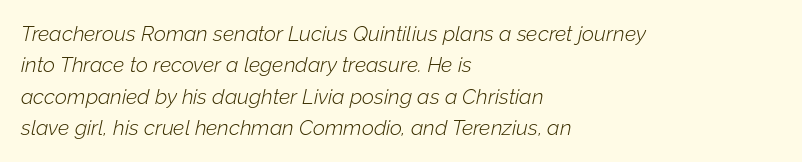
Q: Is the text bold? A: No.
Q: Is the text italic (slanted)? A: Yes, it leans right by about 12 degrees.
Q: Is the text underlined? A: No.
Q: How is the paragraph aligned? A: Left-aligned.
Q: Is the spacing between letters normal or unusually wide? A: Normal.
Q: Is the spacing between lines tight, normal or loose? A: Normal.
